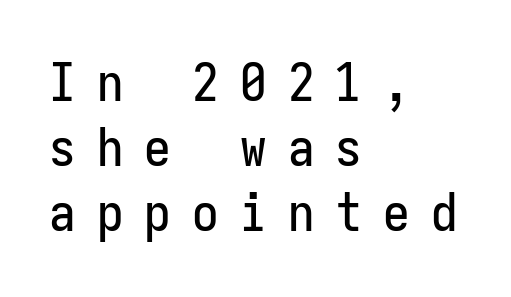
Q: Is the text italic (slanted)? A: No, it is upright.
Q: Is the typeface a serif or a sans-serif typeface? A: Sans-serif.
Q: Is the text underlined? A: No.
Q: How is the paragraph aligned? A: Left-aligned.
Q: Is the spacing between letters normal or unusually wide? A: Unusually wide.
Q: Width (condensed, normal, or wide)? A: Condensed.
Q: Stroke contrast? A: Low.
Q: x-height? A: Medium.
Q: Monospaced? A: Yes.
